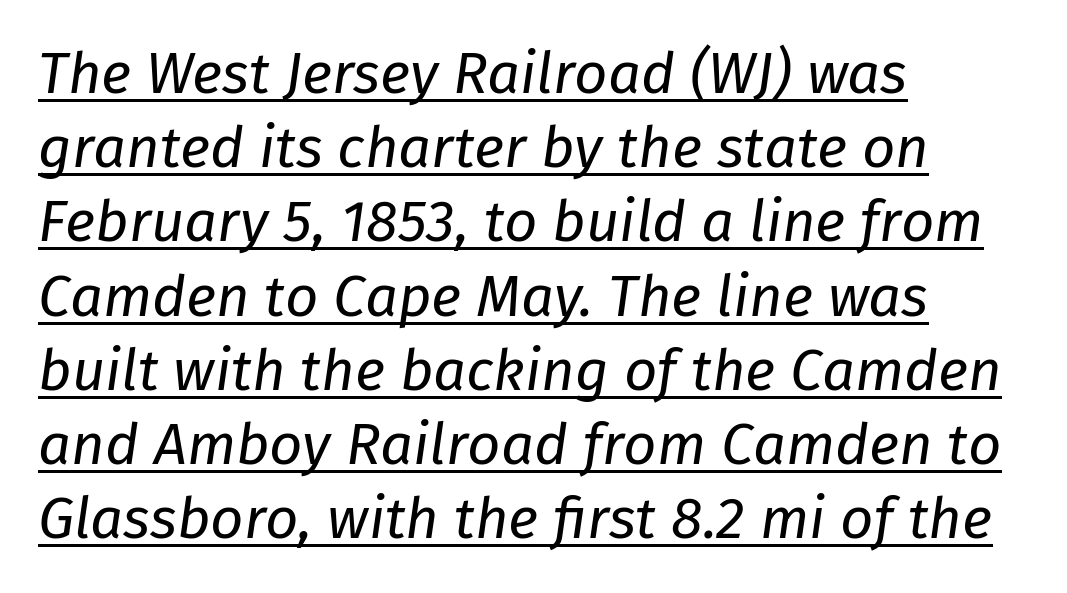
Q: Is the text bold? A: No.
Q: Is the text italic (slanted)? A: Yes, it leans right by about 8 degrees.
Q: Is the text underlined? A: Yes.
Q: How is the paragraph aligned? A: Left-aligned.
Q: Is the spacing between letters normal or unusually wide? A: Normal.
Q: Is the spacing between lines tight, normal or loose? A: Normal.
Q: Width (condensed, normal, or wide)? A: Normal.
Q: Stroke contrast? A: Low.
Q: x-height? A: Medium.
Q: Monospaced? A: No.
